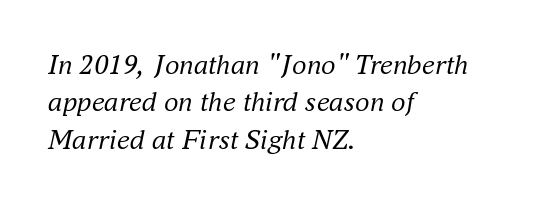
The image shows 29 px regular-weight serif type, italic (leaning right); set left-aligned, normal line spacing (1.29x), normal letter spacing, not underlined; medium stroke contrast and a small x-height.
